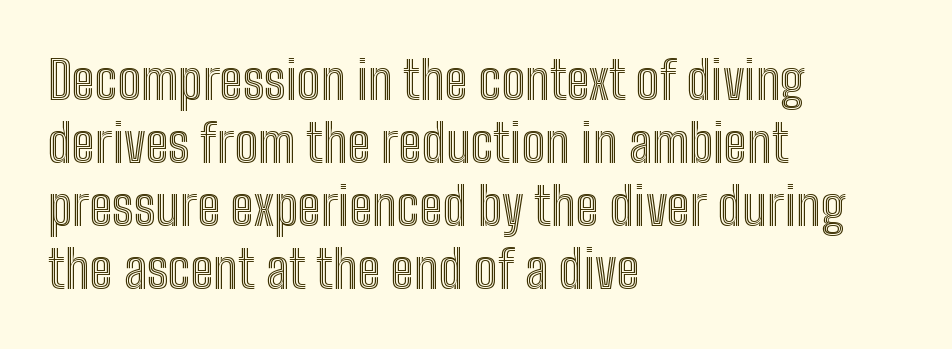
The image shows 52 px condensed type, upright; set left-aligned, line spacing 1.21x, normal letter spacing, not underlined; a medium x-height.
